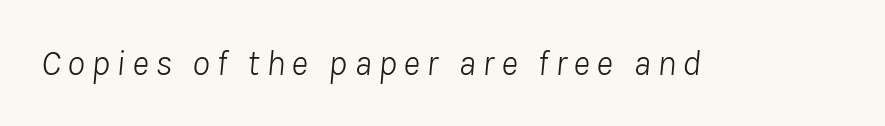
Q: Is the text bold? A: No.
Q: Is the text italic (slanted)? A: Yes, it leans right by about 8 degrees.
Q: Is the text underlined? A: No.
Q: Width (condensed, normal, or wide)? A: Normal.
Q: Stroke contrast? A: Low.
Q: x-height? A: Medium.
Q: Monospaced? A: No.
